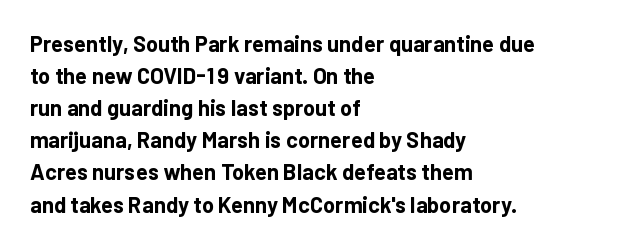
These lines were composed using upright roman letters. Bare-footed words on every line. The vertical gap from one line to the next is medium. Leftover space on each line is placed entirely after the last word. The line texture is even and compact thanks to regular tracking.
